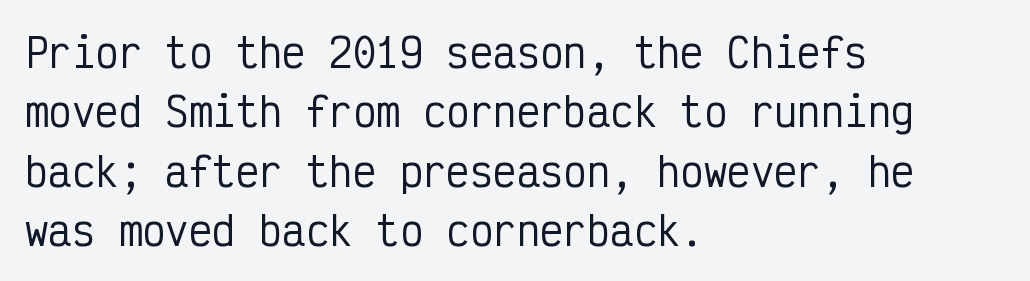
Each line starts at the same left margin while the right side varies. The face used here is monospaced, like something from a code editor. Compared with typical body copy, the letter spacing here is the same. Do the letters lean? They stand straight. Any mark beneath the type? The region is blank.
